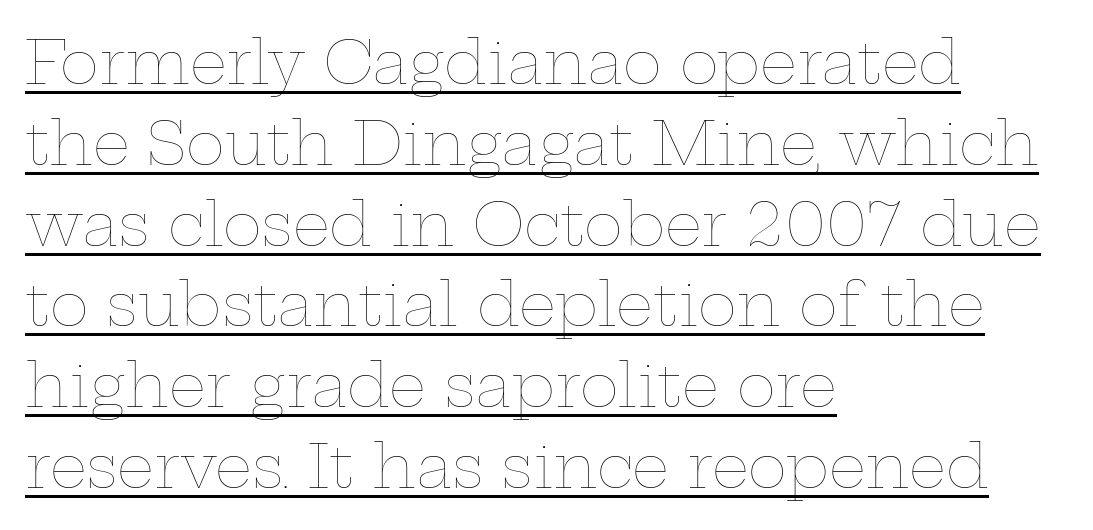
The image shows 59 px thin, wide type, upright; set left-aligned, normal line spacing (1.37x), normal letter spacing, underlined; low stroke contrast and a medium x-height.
